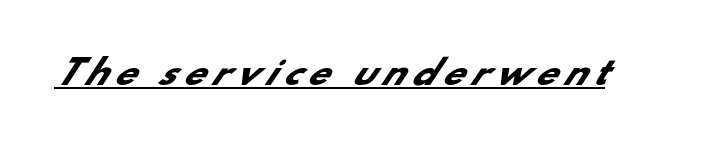
The horizontal fit of the characters is loose and conspicuously gappy. A typesetter would label this face a sans. Note the varied advance widths — an 'i' is clearly narrower than an 'm'. A dark, heavy texture on the line: the type is bold.
